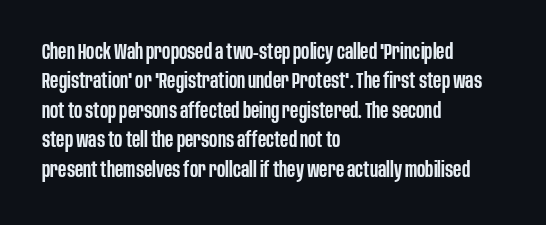
{"italic": "no", "bold": "semi", "underline": "no", "align": "left", "line_spacing": "normal", "line_spacing_ratio": 1.4, "letter_spacing": "normal", "letter_spacing_em": 0.0, "glyph_px": 21}
